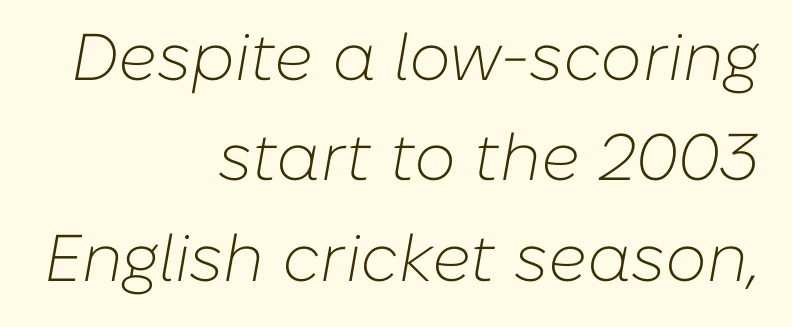
{"italic": "yes", "lean": "right", "slant_degrees": 10, "bold": "no", "weight": "light", "width": "normal", "stroke_contrast": "low", "x_height": "medium", "monospaced": "no", "underline": "no", "align": "right", "line_spacing": "normal", "line_spacing_ratio": 1.52, "letter_spacing": "normal", "letter_spacing_em": 0.0, "glyph_px": 66}
